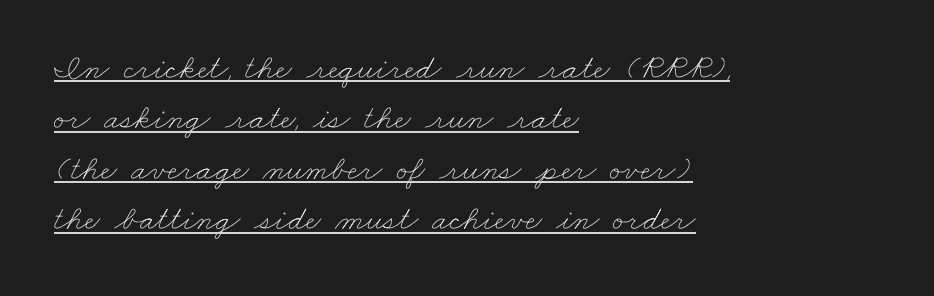
{"bold": "no", "weight": "thin", "width": "wide", "stroke_contrast": "low", "x_height": "small", "monospaced": "no", "underline": "yes", "align": "left", "line_spacing": "normal", "line_spacing_ratio": 1.44, "letter_spacing": "normal", "letter_spacing_em": 0.0, "glyph_px": 35}
